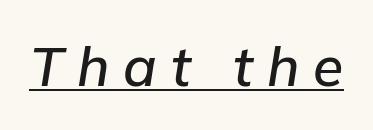
Q: Is the text italic (slanted)? A: Yes, it leans right by about 9 degrees.
Q: Is the text underlined? A: Yes.
Q: Is the spacing between letters normal or unusually wide? A: Unusually wide.
Q: Width (condensed, normal, or wide)? A: Normal.
Q: Stroke contrast? A: Low.
Q: x-height? A: Medium.
Q: Monospaced? A: No.
